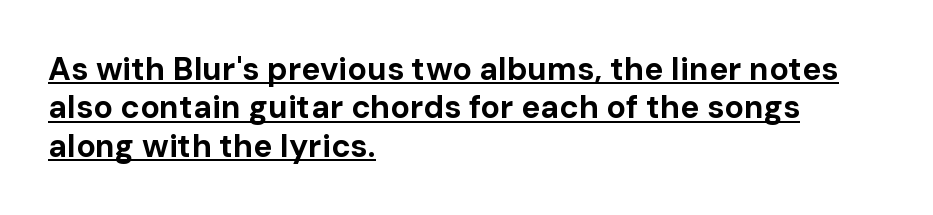
{"serif": "no", "italic": "no", "bold": "yes", "weight": "bold", "width": "normal", "stroke_contrast": "low", "x_height": "medium", "monospaced": "no", "underline": "yes", "align": "left", "line_spacing_ratio": 1.2, "letter_spacing": "normal", "letter_spacing_em": 0.0, "glyph_px": 32}
